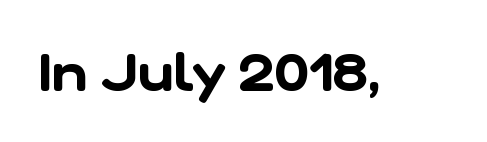
Q: Is the typeface a serif or a sans-serif typeface? A: Sans-serif.
Q: Is the text underlined? A: No.
Q: Is the spacing between letters normal or unusually wide? A: Normal.
Q: Width (condensed, normal, or wide)? A: Normal.
Q: Stroke contrast? A: Low.
Q: x-height? A: Medium.
Q: Monospaced? A: No.
